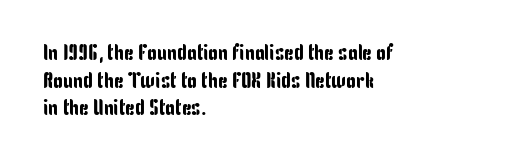
The image shows 22 px text type, upright; set left-aligned, normal line spacing (1.26x), normal letter spacing, not underlined.
